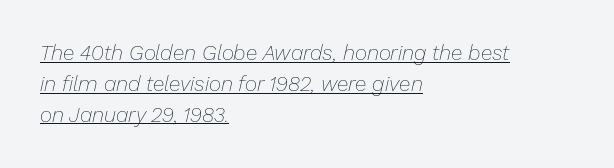
Q: Is the text bold? A: No.
Q: Is the text italic (slanted)? A: Yes, it leans right by about 13 degrees.
Q: Is the text underlined? A: Yes.
Q: How is the paragraph aligned? A: Left-aligned.
Q: Is the spacing between letters normal or unusually wide? A: Normal.
Q: Is the spacing between lines tight, normal or loose? A: Normal.
